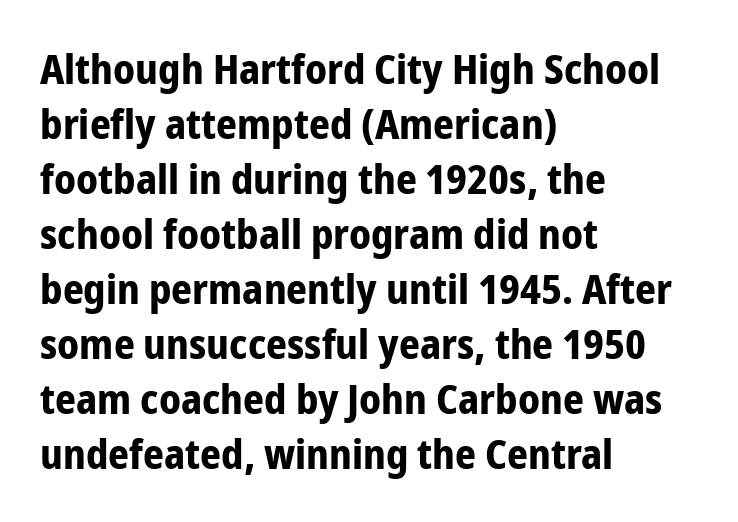
Spacing verdict: proportional, widths tailored to each character. The glyphs in this specimen are sans serif. Underline: absent. The gaps between neighbouring characters are ordinary and unremarkable. In CSS terms this would be text-align: left.
